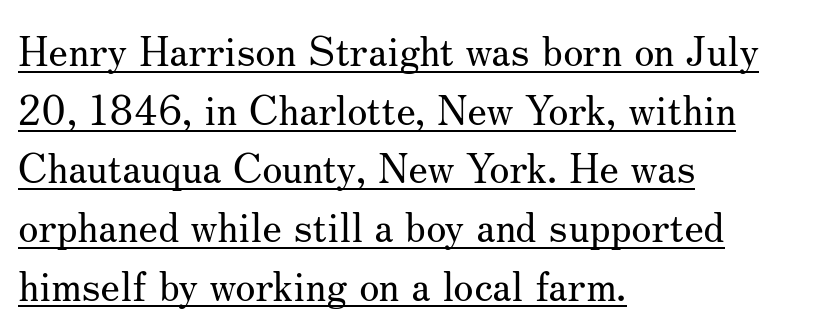
{"serif": "yes", "italic": "no", "bold": "no", "weight": "regular", "width": "normal", "stroke_contrast": "medium", "x_height": "small", "monospaced": "no", "underline": "yes", "align": "left", "line_spacing": "normal", "line_spacing_ratio": 1.43, "letter_spacing": "normal", "letter_spacing_em": 0.0, "glyph_px": 41}
